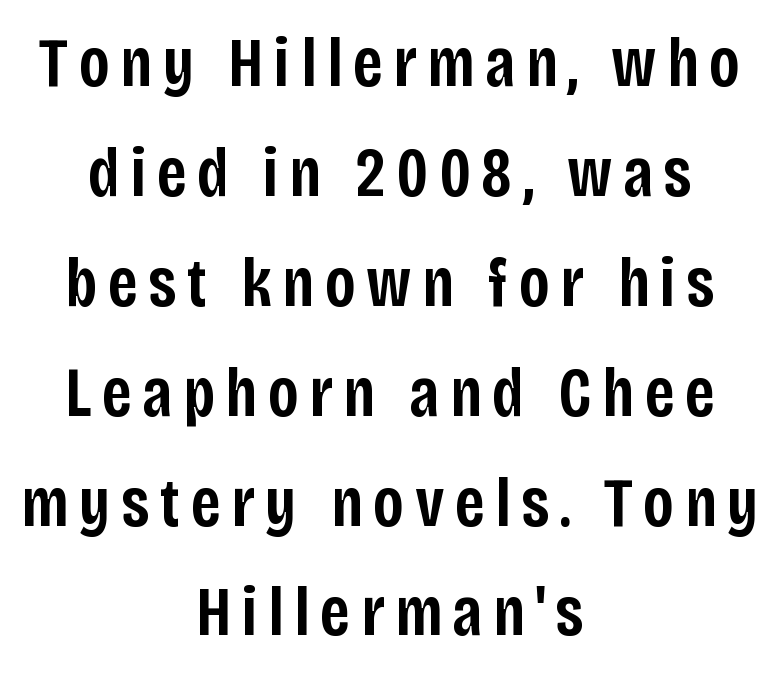
Serif or sans? Sans — the stroke terminals are bare. The strokes are fattened partway — semibold, not bold. The foot of each line stays bare and open. The passage shown is typed in a proportional face where columns would drift.
